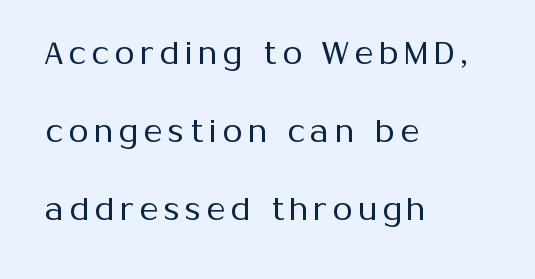
{"serif": "no", "italic": "no", "bold": "no", "weight": "regular", "width": "normal", "stroke_contrast": "medium", "x_height": "medium", "monospaced": "no", "underline": "no", "align": "left", "line_spacing": "loose", "line_spacing_ratio": 2.43, "glyph_px": 32}
